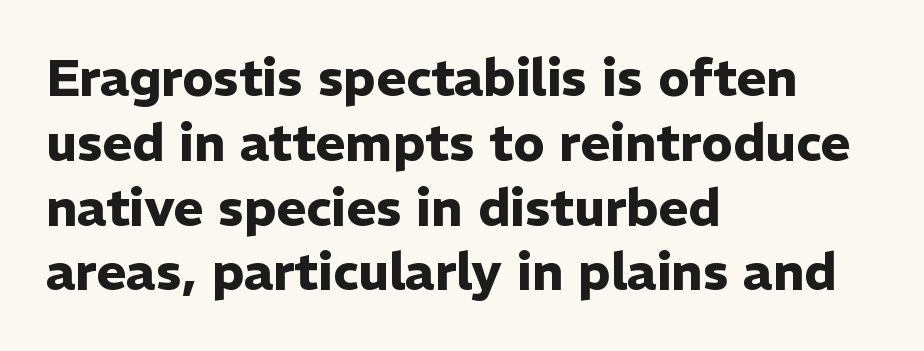
{"serif": "no", "italic": "no", "bold": "yes", "weight": "heavy", "width": "normal", "stroke_contrast": "low", "x_height": "medium", "monospaced": "no", "underline": "no", "align": "left", "line_spacing": "normal", "line_spacing_ratio": 1.27, "letter_spacing": "normal", "letter_spacing_em": 0.0, "glyph_px": 51}
